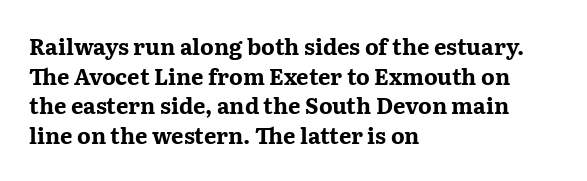
Q: Is the text bold? A: Yes.
Q: Is the text italic (slanted)? A: No, it is upright.
Q: Is the text underlined? A: No.
Q: How is the paragraph aligned? A: Left-aligned.
Q: Is the spacing between letters normal or unusually wide? A: Normal.
Q: Is the spacing between lines tight, normal or loose? A: Normal.
